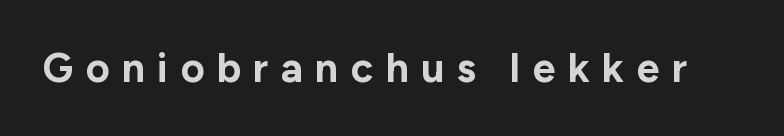
Q: Is the text bold? A: Yes.
Q: Is the text italic (slanted)? A: No, it is upright.
Q: Is the typeface a serif or a sans-serif typeface? A: Sans-serif.
Q: Is the text underlined? A: No.
Q: Is the spacing between letters normal or unusually wide? A: Unusually wide.
Q: Width (condensed, normal, or wide)? A: Normal.
Q: Stroke contrast? A: Low.
Q: x-height? A: Medium.
Q: Monospaced? A: No.
